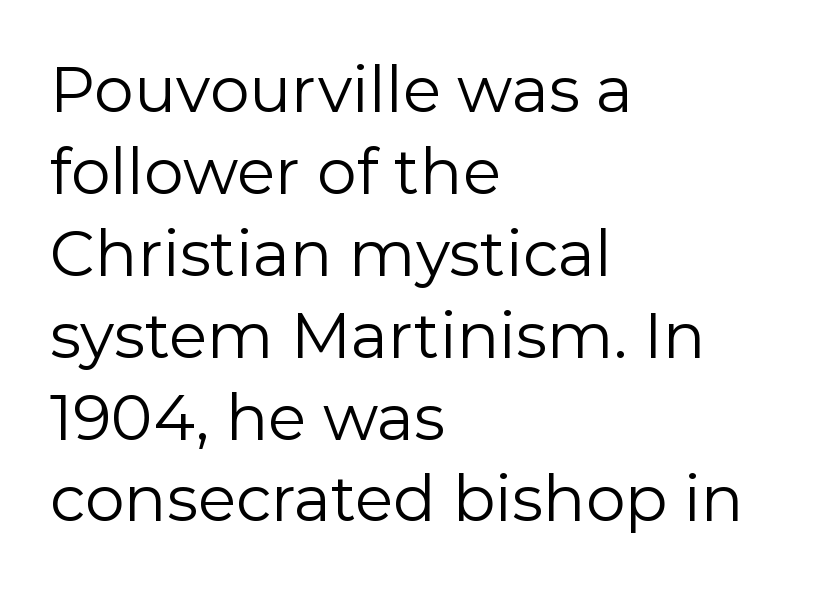
The image shows 63 px regular-weight sans-serif type, upright; set left-aligned, normal line spacing (1.3x), normal letter spacing, not underlined; low stroke contrast and a medium x-height.
